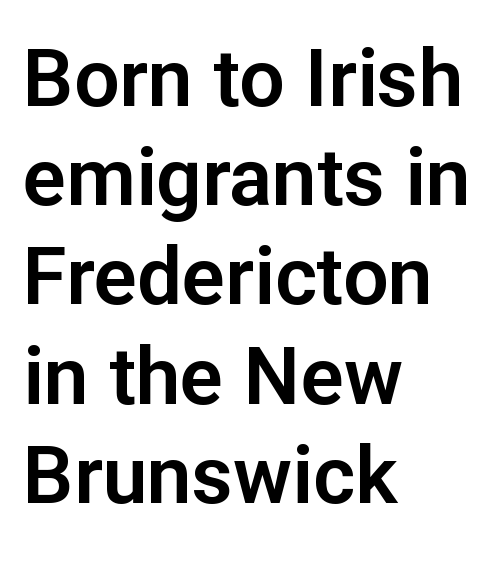
Q: Is the text italic (slanted)? A: No, it is upright.
Q: Is the typeface a serif or a sans-serif typeface? A: Sans-serif.
Q: Is the text underlined? A: No.
Q: How is the paragraph aligned? A: Left-aligned.
Q: Is the spacing between letters normal or unusually wide? A: Normal.
Q: Width (condensed, normal, or wide)? A: Normal.
Q: Stroke contrast? A: Low.
Q: x-height? A: Medium.
Q: Monospaced? A: No.
